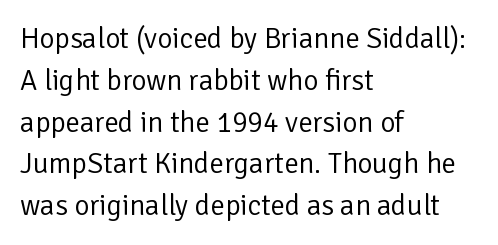
The strokes carry an ordinary text weight at most. Here the glyphs are tracked normally, forming tight word shapes. Stroke terminals: plain, sans-serif. Honestly, there is no underline to notice here at all.
